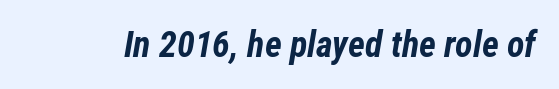
{"italic": "yes", "lean": "right", "slant_degrees": 12, "bold": "yes", "weight": "bold", "width": "condensed", "stroke_contrast": "low", "x_height": "medium", "monospaced": "no", "underline": "no", "letter_spacing": "normal", "letter_spacing_em": 0.0, "glyph_px": 36}
